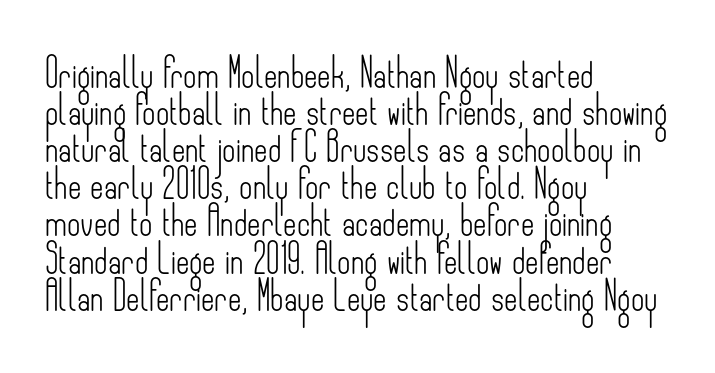
The image shows 29 px light, condensed sans-serif type, upright; set left-aligned, normal line spacing (1.28x), normal letter spacing, not underlined; low stroke contrast and a small x-height.
